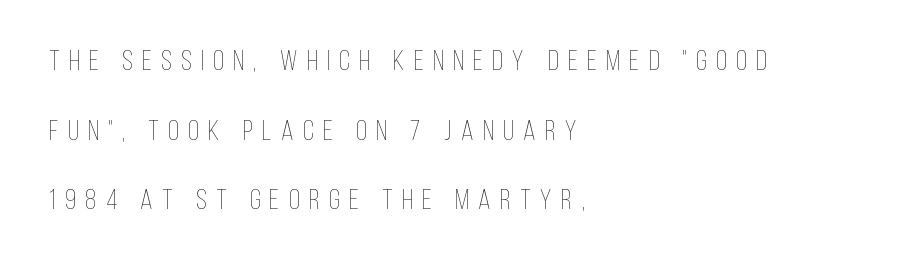
Q: Is the text bold? A: No.
Q: Is the text italic (slanted)? A: No, it is upright.
Q: Is the text underlined? A: No.
Q: How is the paragraph aligned? A: Left-aligned.
Q: Is the spacing between letters normal or unusually wide? A: Unusually wide.
Q: Is the spacing between lines tight, normal or loose? A: Loose.
Q: Width (condensed, normal, or wide)? A: Condensed.
Q: Stroke contrast? A: Low.
Q: x-height? A: Large.
Q: Monospaced? A: No.
